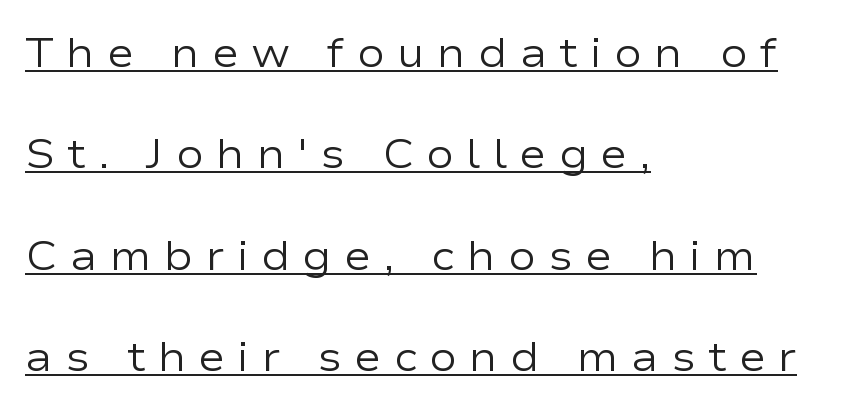
{"serif": "no", "italic": "no", "bold": "no", "weight": "regular", "width": "wide", "stroke_contrast": "low", "x_height": "medium", "monospaced": "no", "underline": "yes", "align": "left", "line_spacing": "loose", "line_spacing_ratio": 2.47, "letter_spacing": "wide", "letter_spacing_em": 0.3, "glyph_px": 41}
